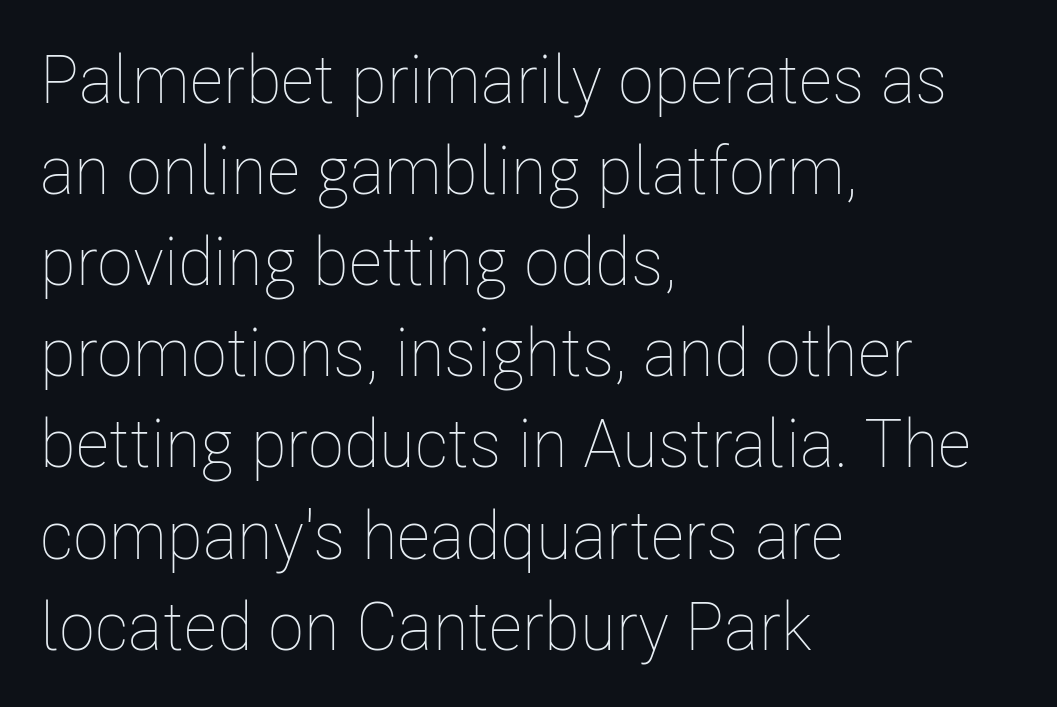
Q: Is the text bold? A: No.
Q: Is the text italic (slanted)? A: No, it is upright.
Q: Is the text underlined? A: No.
Q: How is the paragraph aligned? A: Left-aligned.
Q: Is the spacing between letters normal or unusually wide? A: Normal.
Q: Is the spacing between lines tight, normal or loose? A: Normal.
Q: Width (condensed, normal, or wide)? A: Condensed.
Q: Stroke contrast? A: Low.
Q: x-height? A: Medium.
Q: Monospaced? A: No.
